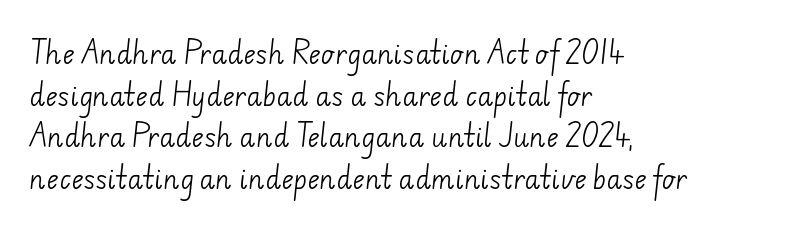
{"bold": "no", "underline": "no", "align": "left", "line_spacing": "normal", "line_spacing_ratio": 1.6, "letter_spacing": "normal", "letter_spacing_em": 0.0, "glyph_px": 26}
